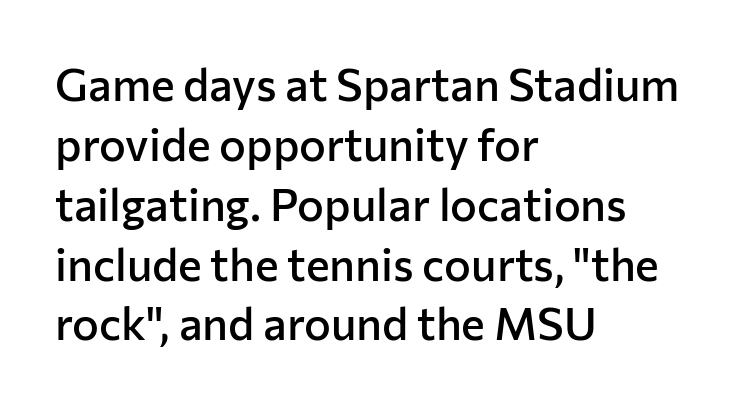
{"serif": "no", "italic": "no", "bold": "semi", "weight": "semibold", "width": "normal", "stroke_contrast": "low", "x_height": "medium", "monospaced": "no", "underline": "no", "align": "left", "line_spacing": "normal", "line_spacing_ratio": 1.33, "letter_spacing": "normal", "letter_spacing_em": 0.0, "glyph_px": 45}
